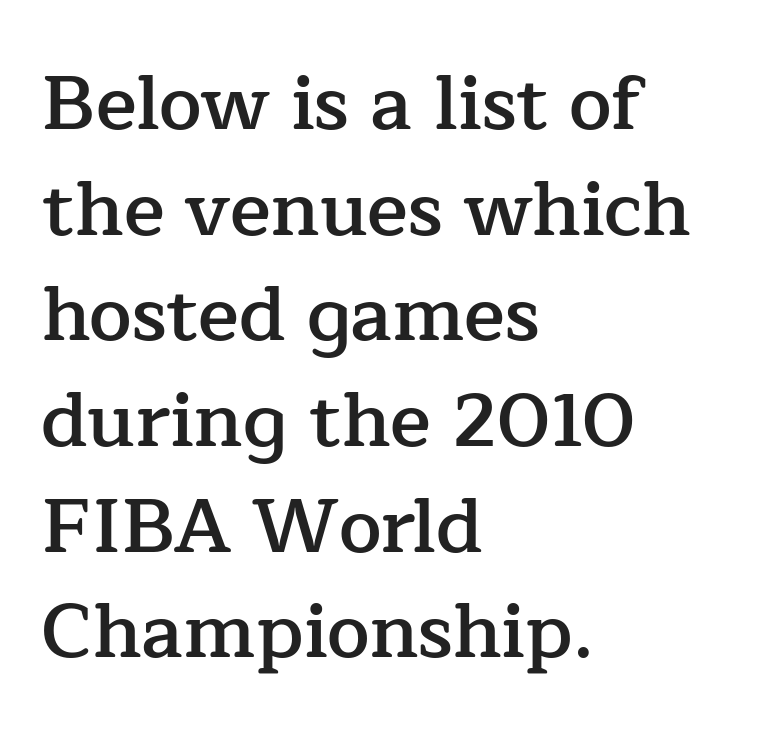
{"serif": "yes", "italic": "no", "bold": "semi", "weight": "semibold", "width": "normal", "stroke_contrast": "low", "x_height": "medium", "monospaced": "no", "underline": "no", "align": "left", "line_spacing": "normal", "line_spacing_ratio": 1.39, "letter_spacing": "normal", "letter_spacing_em": 0.0, "glyph_px": 76}
